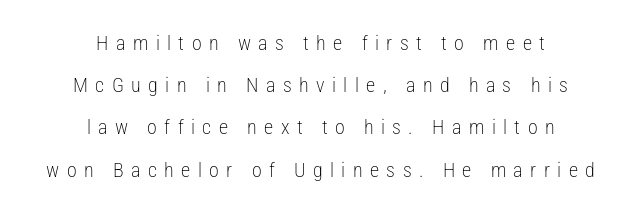
{"italic": "no", "bold": "no", "underline": "no", "align": "center", "line_spacing": "loose", "line_spacing_ratio": 2.11, "letter_spacing": "wide", "letter_spacing_em": 0.37, "glyph_px": 20}
